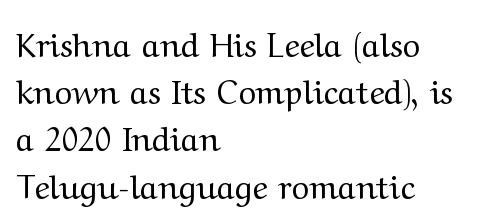
{"serif": "yes", "italic": "no", "bold": "no", "weight": "regular", "width": "wide", "stroke_contrast": "medium", "x_height": "medium", "monospaced": "no", "underline": "no", "align": "left", "line_spacing": "normal", "line_spacing_ratio": 1.43, "letter_spacing": "normal", "letter_spacing_em": 0.0, "glyph_px": 33}
